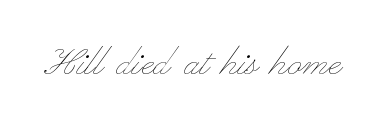
Words appear dense and cohesive because spacing is normal. Caption: face not bold, strokes unweighted. These lines are rendered in a variable-pitch font. Type without underlining.
